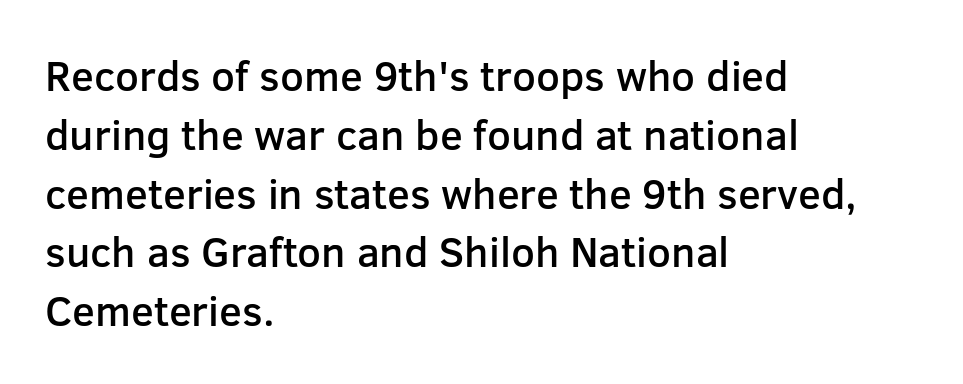
The ragged edge is on the right, which tells us the setting is flush left. How heavy is the stroke? Medium-heavy — a semibold, shy of bold. Character widths vary here, with narrow letters taking less room than wide ones. Vertically, the passage feels balanced, rows spaced as you'd expect. Is this a sans? Yes — the strokes have no serifs.
